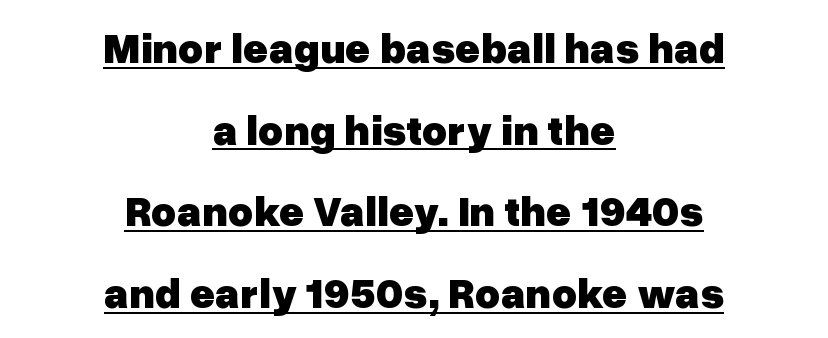
The image shows 43 px heavy sans-serif type, upright; set centered, loose line spacing (1.9x), normal letter spacing, underlined; low stroke contrast and a medium x-height.
